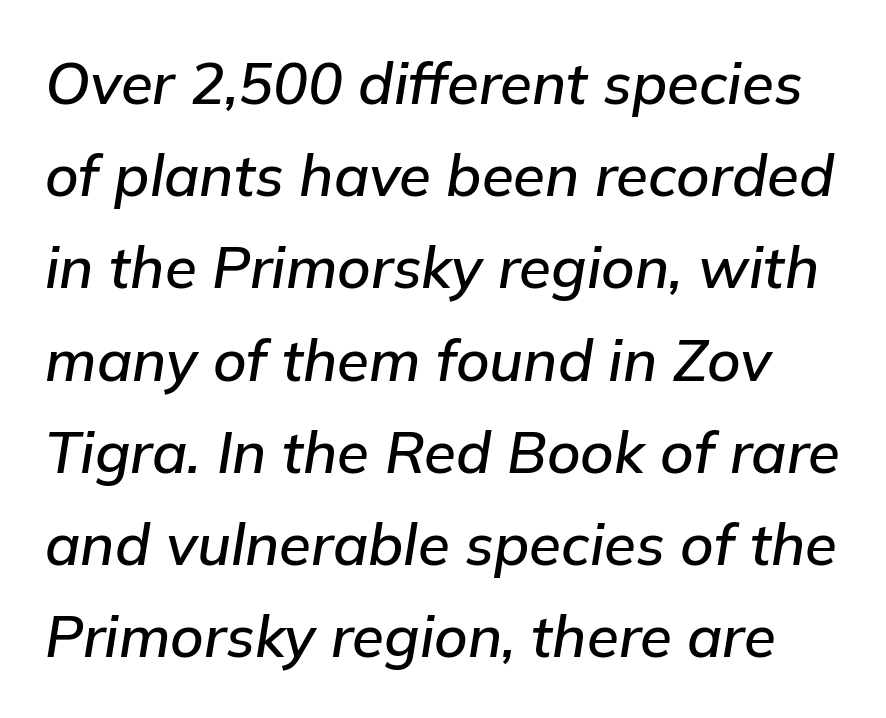
Q: Is the text italic (slanted)? A: Yes, it leans right by about 9 degrees.
Q: Is the text underlined? A: No.
Q: Is the spacing between letters normal or unusually wide? A: Normal.
Q: Is the spacing between lines tight, normal or loose? A: Normal.
Q: Width (condensed, normal, or wide)? A: Normal.
Q: Stroke contrast? A: Low.
Q: x-height? A: Medium.
Q: Monospaced? A: No.
